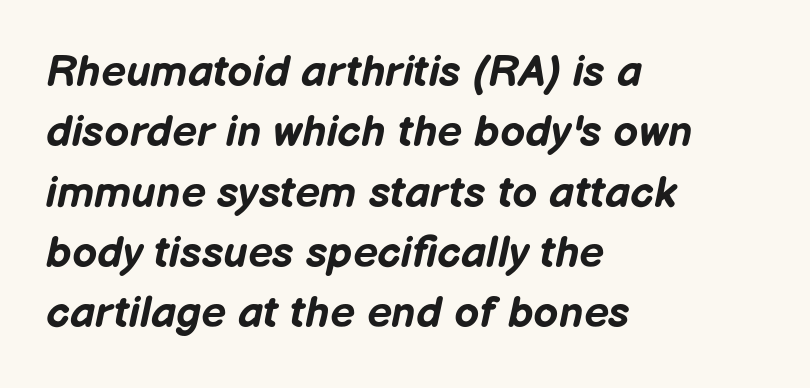
Q: Is the text bold? A: Yes.
Q: Is the text italic (slanted)? A: Yes, it leans right by about 12 degrees.
Q: Is the text underlined? A: No.
Q: How is the paragraph aligned? A: Left-aligned.
Q: Is the spacing between letters normal or unusually wide? A: Normal.
Q: Is the spacing between lines tight, normal or loose? A: Normal.
Q: Width (condensed, normal, or wide)? A: Normal.
Q: Stroke contrast? A: Low.
Q: x-height? A: Medium.
Q: Monospaced? A: No.
